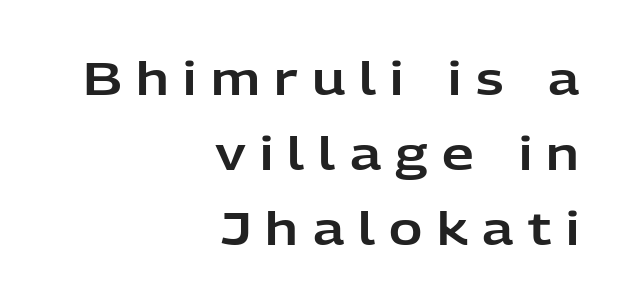
The image shows 45 px sans-serif type, upright; set right-aligned, normal line spacing (1.67x), unusually wide letter spacing (+0.32 em), not underlined; low stroke contrast and a medium x-height.
